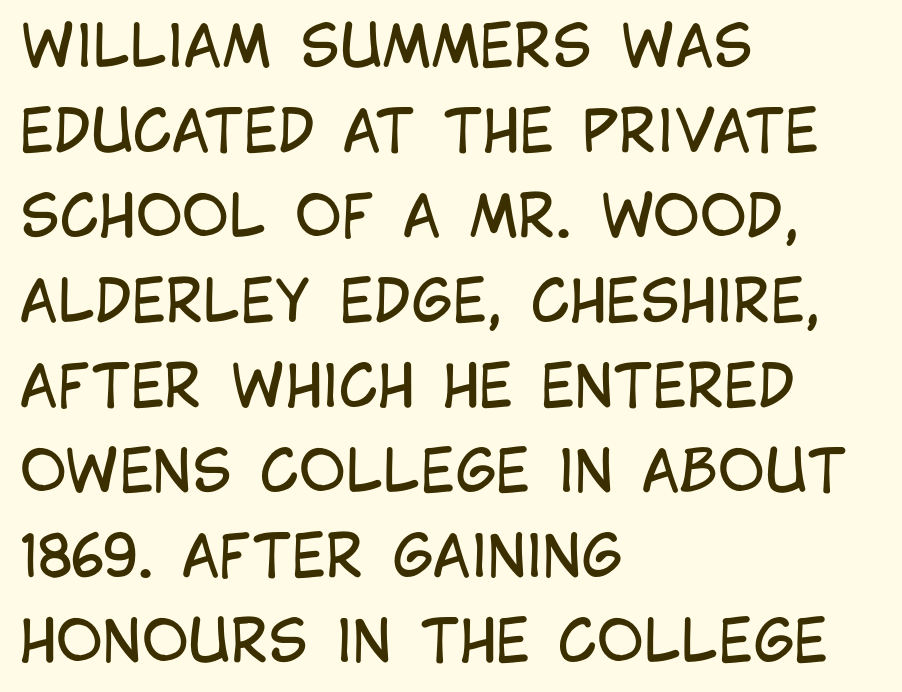
Q: Is the text bold? A: No.
Q: Is the text italic (slanted)? A: No, it is upright.
Q: Is the typeface a serif or a sans-serif typeface? A: Sans-serif.
Q: Is the text underlined? A: No.
Q: How is the paragraph aligned? A: Left-aligned.
Q: Is the spacing between letters normal or unusually wide? A: Normal.
Q: Is the spacing between lines tight, normal or loose? A: Normal.
Q: Width (condensed, normal, or wide)? A: Condensed.
Q: Stroke contrast? A: Low.
Q: x-height? A: Large.
Q: Monospaced? A: No.
